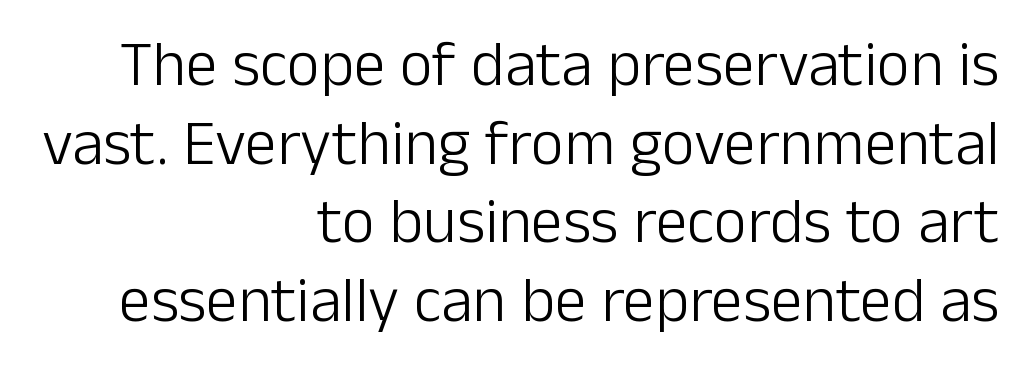
{"serif": "no", "italic": "no", "bold": "no", "weight": "light", "width": "normal", "stroke_contrast": "low", "x_height": "medium", "monospaced": "no", "underline": "no", "align": "right", "line_spacing_ratio": 1.23, "letter_spacing": "normal", "letter_spacing_em": 0.0, "glyph_px": 64}
